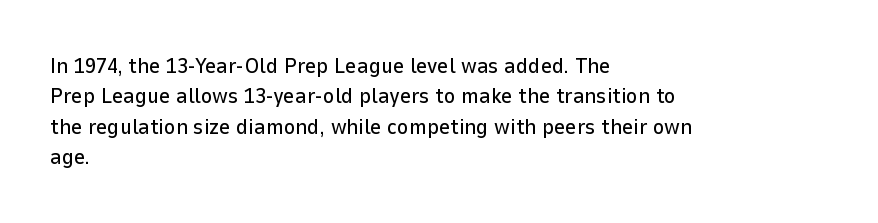
The image shows 22 px text type, upright; set left-aligned, normal line spacing (1.38x), normal letter spacing, not underlined.
